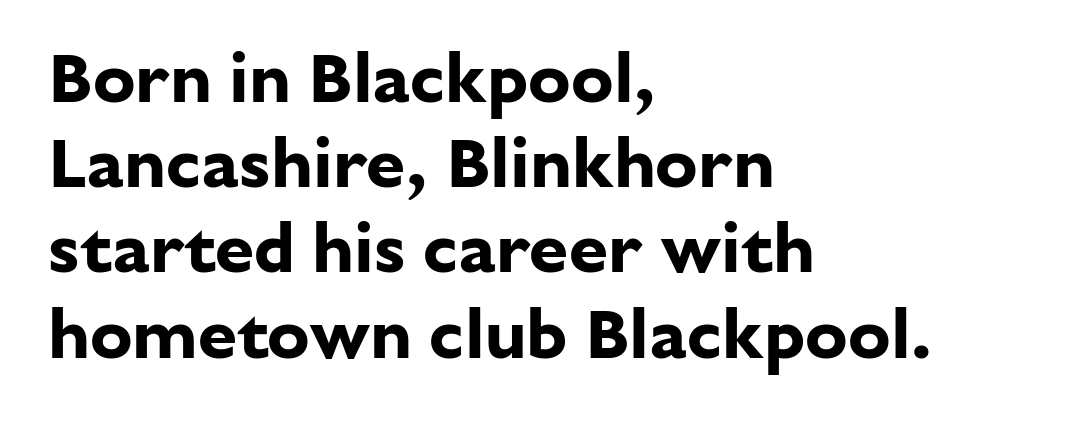
Q: Is the text bold? A: Yes.
Q: Is the text italic (slanted)? A: No, it is upright.
Q: Is the typeface a serif or a sans-serif typeface? A: Sans-serif.
Q: Is the text underlined? A: No.
Q: How is the paragraph aligned? A: Left-aligned.
Q: Is the spacing between letters normal or unusually wide? A: Normal.
Q: Width (condensed, normal, or wide)? A: Normal.
Q: Stroke contrast? A: Low.
Q: x-height? A: Medium.
Q: Monospaced? A: No.
